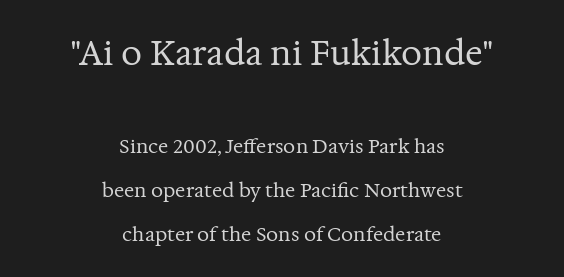
{"serif": "yes", "italic": "no", "bold": "no", "weight": "regular", "width": "normal", "stroke_contrast": "medium", "x_height": "medium", "monospaced": "no", "underline": "no", "align": "center", "line_spacing": "loose", "line_spacing_ratio": 2.3, "letter_spacing": "normal", "letter_spacing_em": 0.0, "larger_block": "first", "size_ratio": 1.74, "glyph_px": 33}
